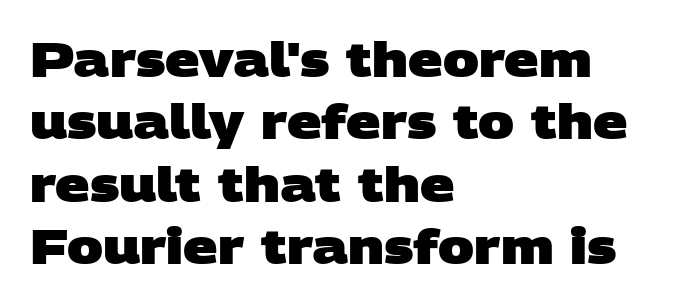
{"serif": "no", "bold": "yes", "weight": "heavy", "width": "wide", "stroke_contrast": "low", "x_height": "large", "monospaced": "no", "underline": "no", "align": "left", "line_spacing": "normal", "line_spacing_ratio": 1.3, "letter_spacing": "normal", "letter_spacing_em": 0.0, "glyph_px": 48}
